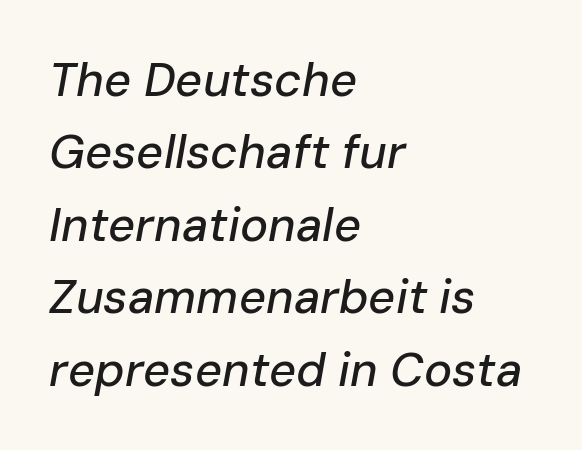
Q: Is the text italic (slanted)? A: Yes, it leans right by about 10 degrees.
Q: Is the text underlined? A: No.
Q: How is the paragraph aligned? A: Left-aligned.
Q: Is the spacing between letters normal or unusually wide? A: Normal.
Q: Is the spacing between lines tight, normal or loose? A: Normal.
Q: Width (condensed, normal, or wide)? A: Normal.
Q: Stroke contrast? A: Low.
Q: x-height? A: Medium.
Q: Monospaced? A: No.
